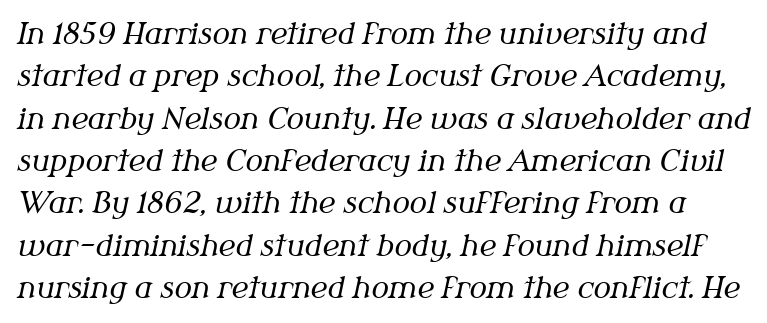
{"serif": "yes", "italic": "yes", "lean": "right", "slant_degrees": 12, "bold": "no", "weight": "regular", "width": "normal", "stroke_contrast": "medium", "x_height": "medium", "monospaced": "no", "underline": "no", "line_spacing": "normal", "line_spacing_ratio": 1.46, "letter_spacing": "normal", "letter_spacing_em": 0.0, "glyph_px": 29}
